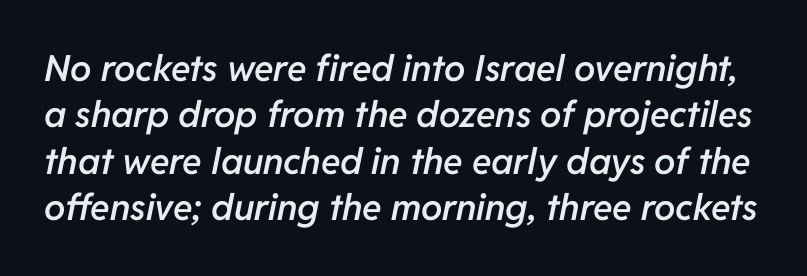
Q: Is the text bold? A: Semi-bold.
Q: Is the text italic (slanted)? A: Yes, it leans right by about 11 degrees.
Q: Is the text underlined? A: No.
Q: Is the spacing between letters normal or unusually wide? A: Normal.
Q: Is the spacing between lines tight, normal or loose? A: Normal.
Q: Width (condensed, normal, or wide)? A: Normal.
Q: Stroke contrast? A: Low.
Q: x-height? A: Medium.
Q: Monospaced? A: No.
